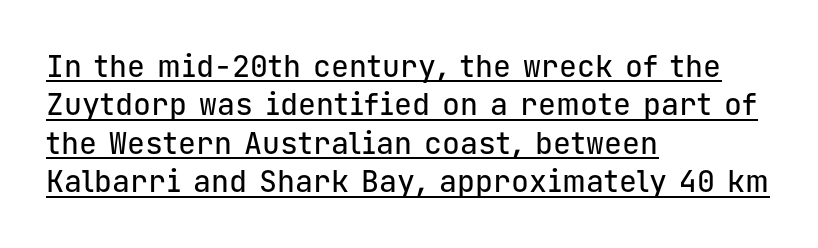
The image shows 30 px sans-serif type, upright, monospaced; set left-aligned, normal line spacing (1.28x), normal letter spacing, underlined; low stroke contrast and a medium x-height.
